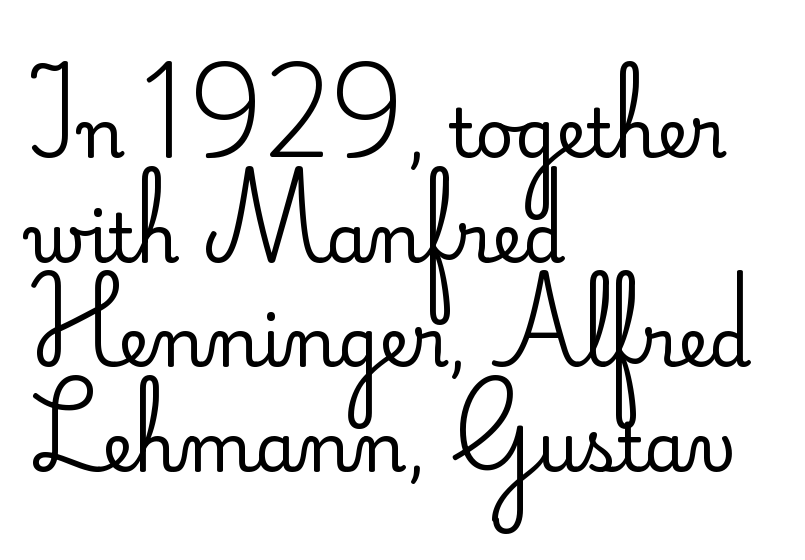
The image shows 67 px regular-weight sans-serif type, upright; set left-aligned, normal line spacing (1.56x), normal letter spacing, not underlined; low stroke contrast and a small x-height.
